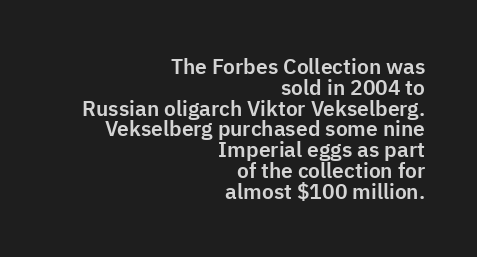
Q: Is the text italic (slanted)? A: No, it is upright.
Q: Is the text underlined? A: No.
Q: How is the paragraph aligned? A: Right-aligned.
Q: Is the spacing between letters normal or unusually wide? A: Normal.
Q: Is the spacing between lines tight, normal or loose? A: Tight.
